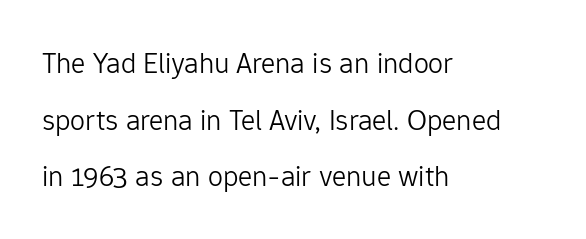
Q: Is the text bold? A: No.
Q: Is the text italic (slanted)? A: No, it is upright.
Q: Is the typeface a serif or a sans-serif typeface? A: Sans-serif.
Q: Is the text underlined? A: No.
Q: How is the paragraph aligned? A: Left-aligned.
Q: Is the spacing between letters normal or unusually wide? A: Normal.
Q: Width (condensed, normal, or wide)? A: Normal.
Q: Stroke contrast? A: Low.
Q: x-height? A: Medium.
Q: Monospaced? A: No.
